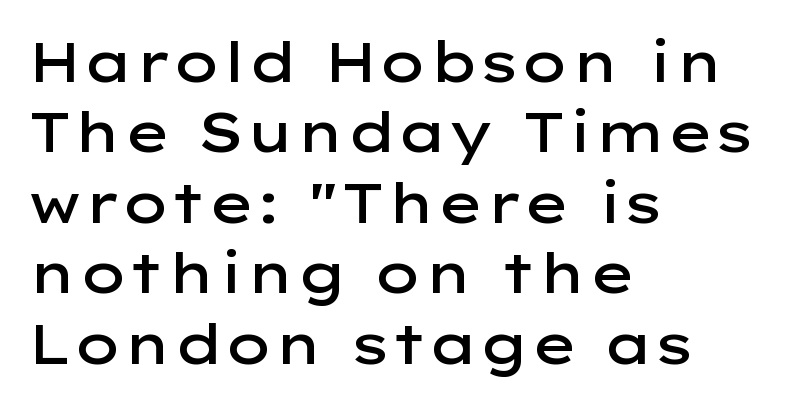
The image shows 55 px semibold, wide sans-serif type, upright; set left-aligned, normal line spacing (1.28x), normal letter spacing, not underlined; low stroke contrast and a medium x-height.
